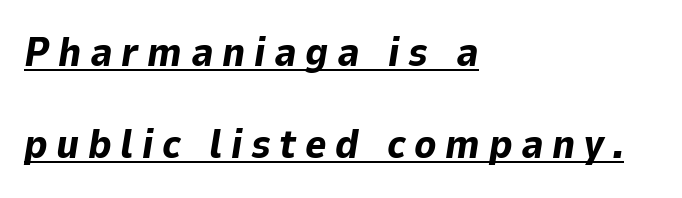
Caption: multi-line text, flush left, ragged right. This sample uses expanded letter spacing, leaving extra air between glyphs. Like a heading marked for emphasis, these lines bear an underscore. Bold? Absolutely — the strokes are thick and heavy. Notice how the stems are inclined rather than vertical — that's the hallmark of italics. Think of a printed novel: that variable character pitch is what you see here.
